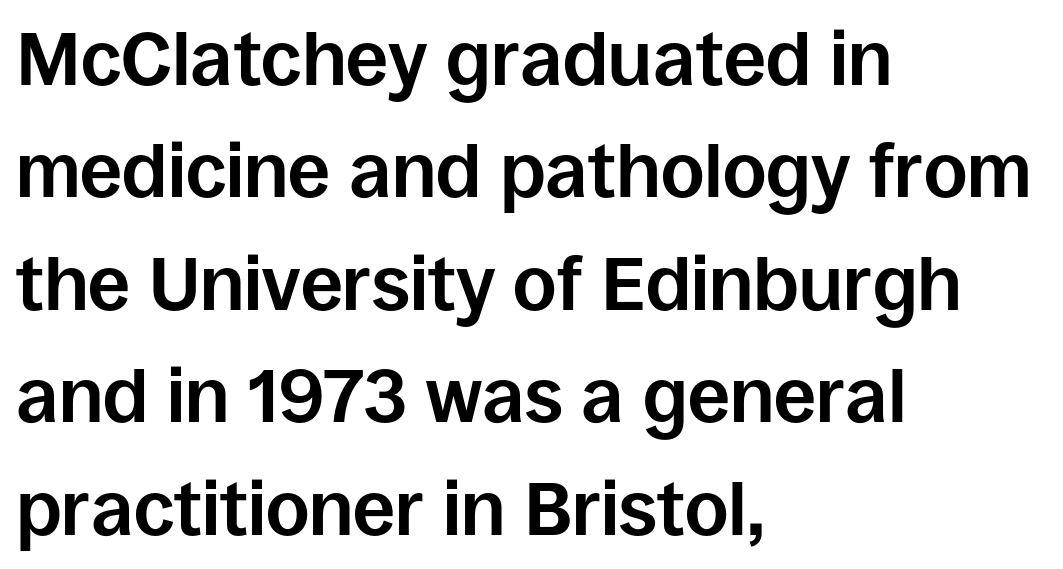
Q: Is the text bold? A: Yes.
Q: Is the text italic (slanted)? A: No, it is upright.
Q: Is the typeface a serif or a sans-serif typeface? A: Sans-serif.
Q: Is the text underlined? A: No.
Q: How is the paragraph aligned? A: Left-aligned.
Q: Is the spacing between letters normal or unusually wide? A: Normal.
Q: Is the spacing between lines tight, normal or loose? A: Normal.
Q: Width (condensed, normal, or wide)? A: Normal.
Q: Stroke contrast? A: Low.
Q: x-height? A: Large.
Q: Monospaced? A: No.
